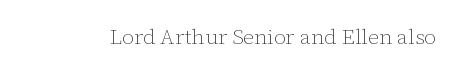
The image shows 21 px text type, upright; set normal letter spacing, not underlined.
